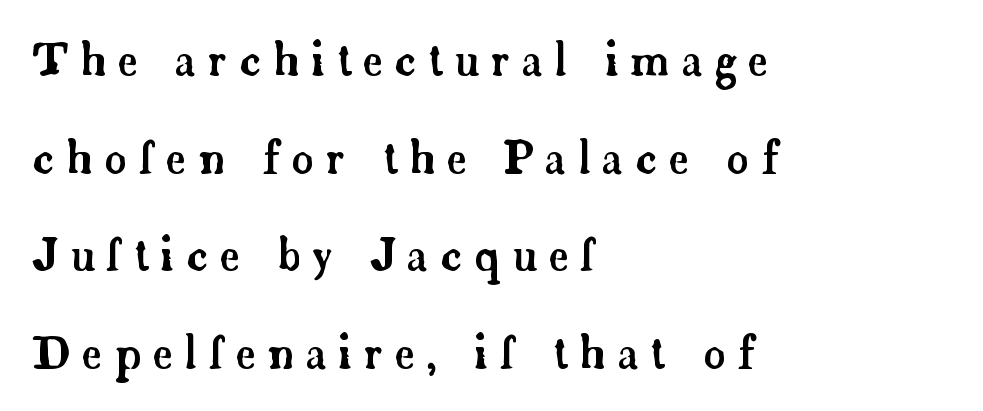
{"serif": "yes", "italic": "no", "width": "normal", "stroke_contrast": "low", "x_height": "small", "monospaced": "no", "underline": "no", "align": "left", "line_spacing": "loose", "line_spacing_ratio": 2.22, "letter_spacing": "wide", "letter_spacing_em": 0.27, "glyph_px": 44}
